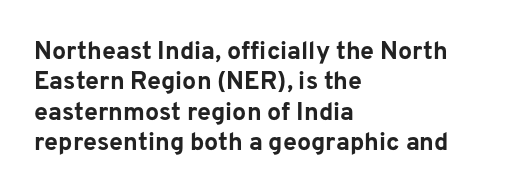
The image shows 25 px bold type, upright; set left-aligned, line spacing 1.22x, normal letter spacing, not underlined.
